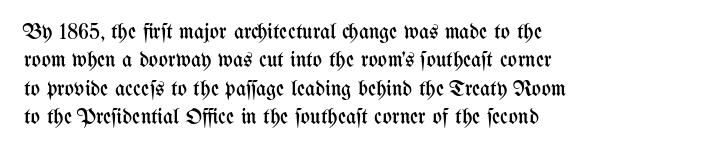
Rule under the text: the space is simply empty. Honestly, the letter spacing is just normal — you wouldn't notice it. The font's upright variant was chosen for this text. The strokes are not fattened; the text isn't bold. Layout note: lines flush left. The designer left line spacing at the default.
